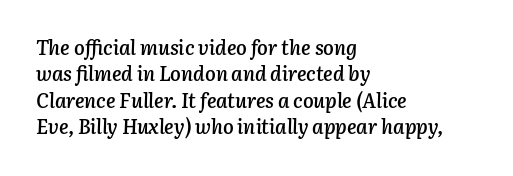
{"italic": "yes", "lean": "right", "slant_degrees": 3, "bold": "semi", "underline": "no", "align": "left", "line_spacing": "normal", "line_spacing_ratio": 1.32, "letter_spacing": "normal", "letter_spacing_em": 0.0, "glyph_px": 20}
